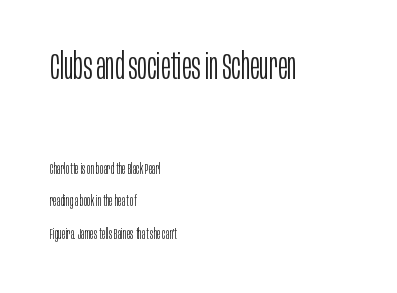
The typesetter chose a ragged-right arrangement here. This sample has the flowing, uneven cadence of proportional lettering. The string is rendered with underlining switched off. The emphasis by scale lands on block number one, above. Do the letters lean? They stand straight.
